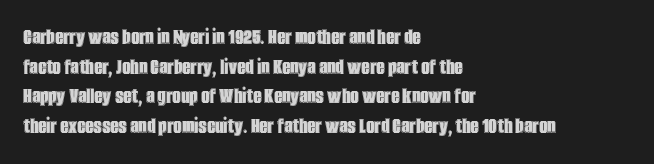
{"italic": "no", "underline": "no", "align": "left", "line_spacing": "normal", "line_spacing_ratio": 1.29, "letter_spacing": "normal", "letter_spacing_em": 0.0, "glyph_px": 23}
